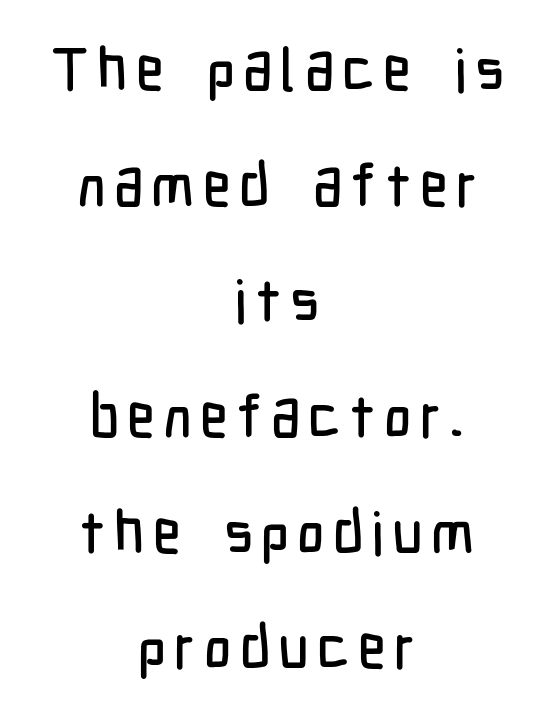
The glyphs are unaccompanied by any horizontal stroke below them. Quick note: interline space is abundant. Varying glyph widths throughout — classic text-font behaviour. Every character sits straight up, as roman type does.
